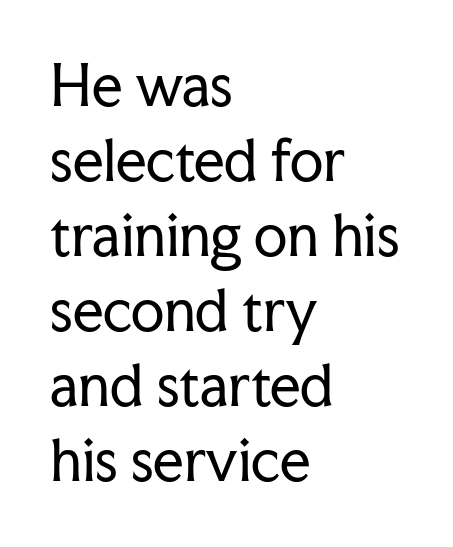
Q: Is the text bold? A: No.
Q: Is the text italic (slanted)? A: No, it is upright.
Q: Is the typeface a serif or a sans-serif typeface? A: Serif.
Q: Is the text underlined? A: No.
Q: How is the paragraph aligned? A: Left-aligned.
Q: Is the spacing between letters normal or unusually wide? A: Normal.
Q: Is the spacing between lines tight, normal or loose? A: Normal.
Q: Width (condensed, normal, or wide)? A: Normal.
Q: Stroke contrast? A: Low.
Q: x-height? A: Medium.
Q: Monospaced? A: No.
